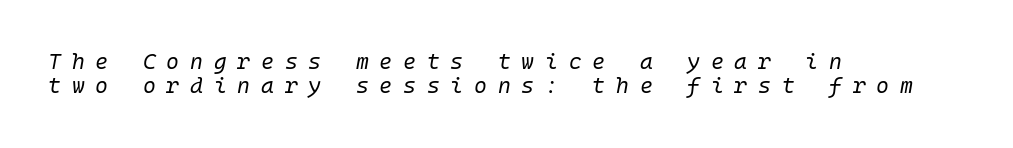
Alignment: flush left. Reading down the column, the eye jumps only a short way to each next line. Only glyphs here, with clear space below each row. Emphasis-style slanted type is in use. There is plenty of visible air inserted between adjacent glyphs.
